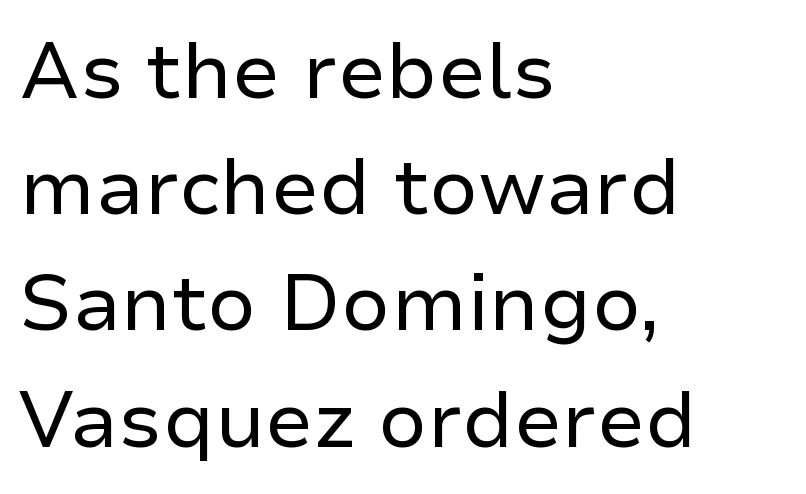
The typesetting does not lean heavy: it is not bold. The specimen reads as upright at a glance. The block of text has a typical density, with ordinary space between rows. Each row of text sits above clean, open space. Short note: letters normally spaced.
